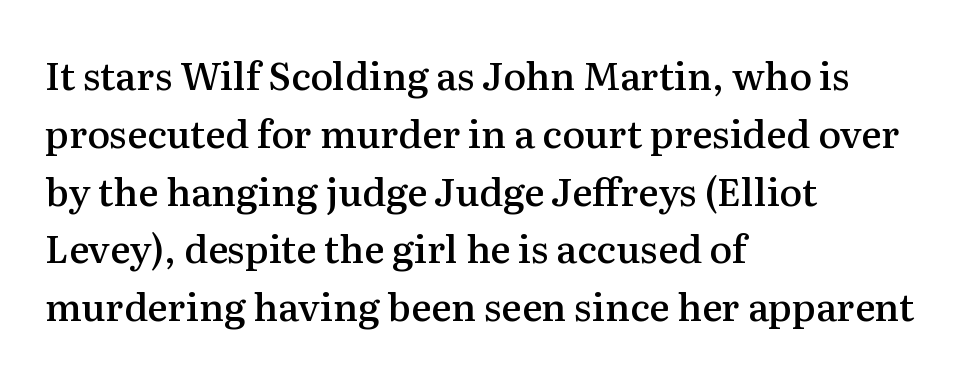
The image shows 38 px semibold serif type, upright; set left-aligned, normal line spacing (1.52x), normal letter spacing, not underlined; medium stroke contrast and a medium x-height.
